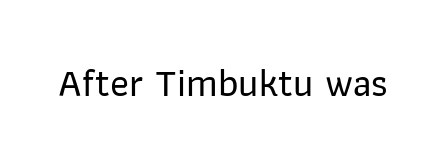
Q: Is the text italic (slanted)? A: No, it is upright.
Q: Is the typeface a serif or a sans-serif typeface? A: Sans-serif.
Q: Is the text underlined? A: No.
Q: Is the spacing between letters normal or unusually wide? A: Normal.
Q: Width (condensed, normal, or wide)? A: Normal.
Q: Stroke contrast? A: Low.
Q: x-height? A: Medium.
Q: Monospaced? A: No.
